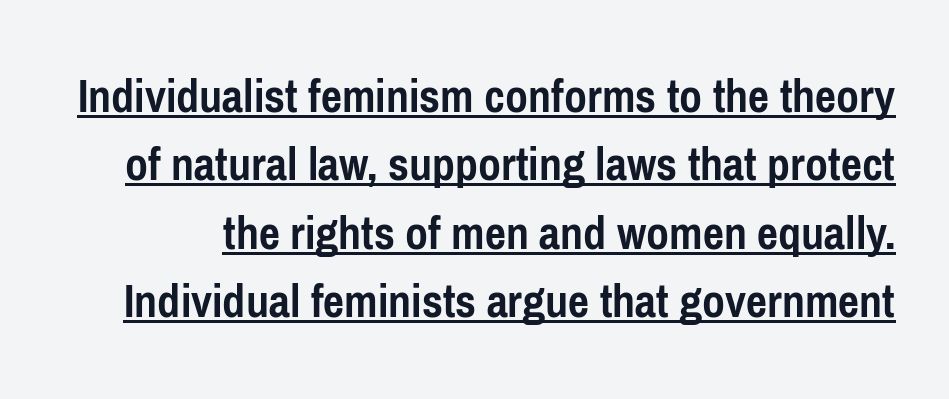
{"serif": "no", "italic": "no", "bold": "yes", "weight": "semibold", "width": "condensed", "stroke_contrast": "low", "x_height": "medium", "monospaced": "no", "underline": "yes", "line_spacing": "normal", "line_spacing_ratio": 1.37, "letter_spacing": "normal", "letter_spacing_em": 0.0, "glyph_px": 50}
